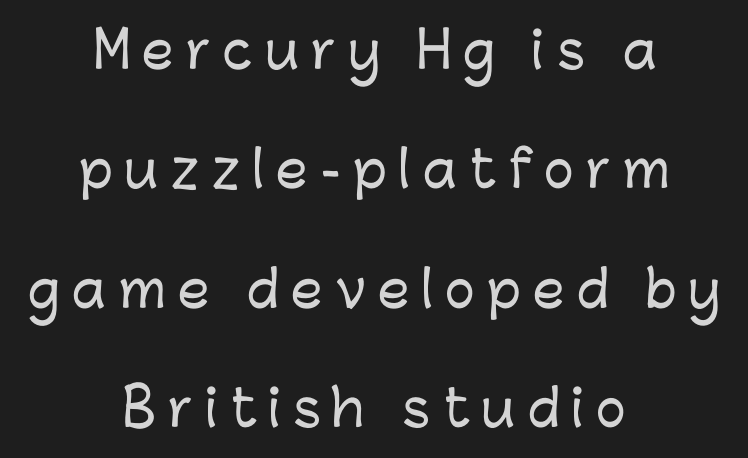
Here the glyphs are tracked loosely, breaking word shapes into spaced letters. This is sans-serif lettering, the kind often seen on screens and signage. Whoever set this chose breathing room over compactness in the vertical rhythm. This sample has the flowing, uneven cadence of proportional lettering. Visually the block forms a symmetrical silhouette, jagged on both flanks. These lines were composed using upright roman letters.
